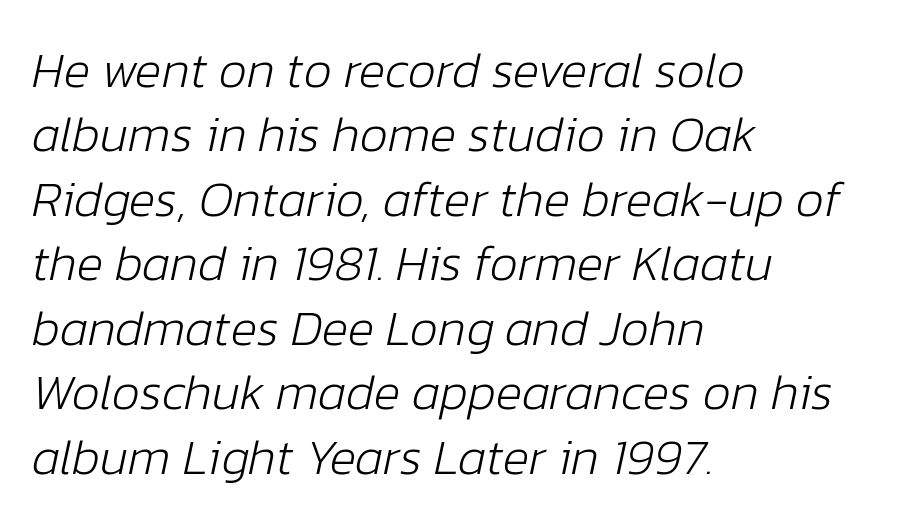
Reading down the column, the eye jumps a familiar distance to each next line. Words float on clear page, feet unadorned. You could not count columns in this text — the font is proportionally spaced. Would a proofreader flag this as italicized? Yes. Tracking here is standard; glyphs follow each other at the usual distance.
